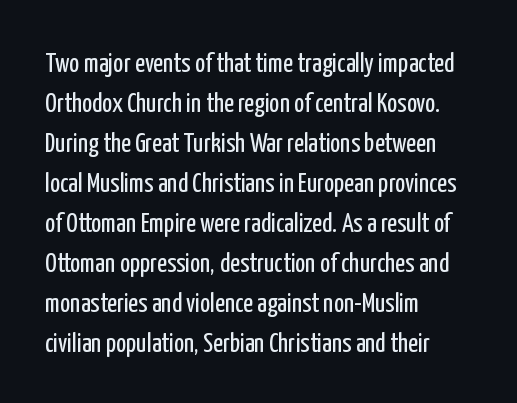
The image shows 27 px text type, upright; set left-aligned, normal line spacing (1.48x), normal letter spacing, not underlined.
